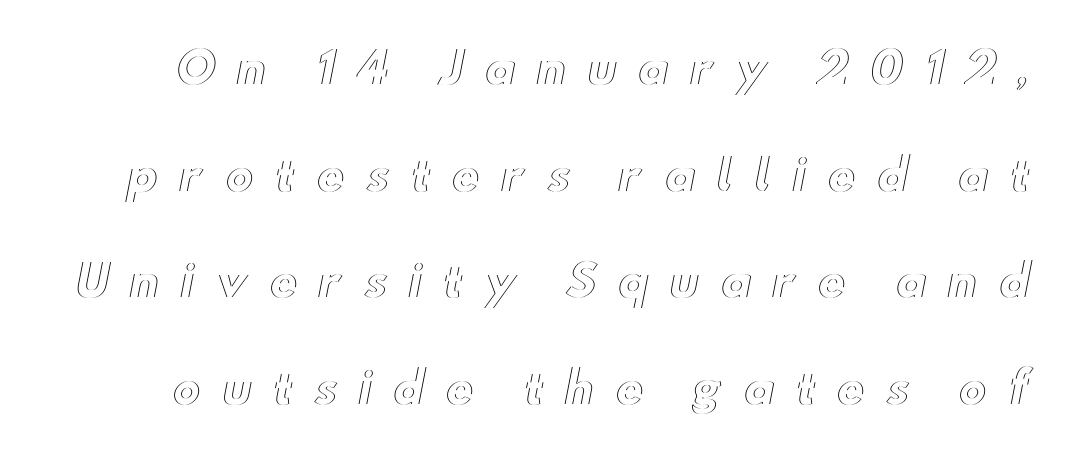
{"width": "wide", "x_height": "small", "monospaced": "no", "underline": "no", "line_spacing": "loose", "line_spacing_ratio": 2.48, "letter_spacing": "wide", "letter_spacing_em": 0.48, "glyph_px": 43}
